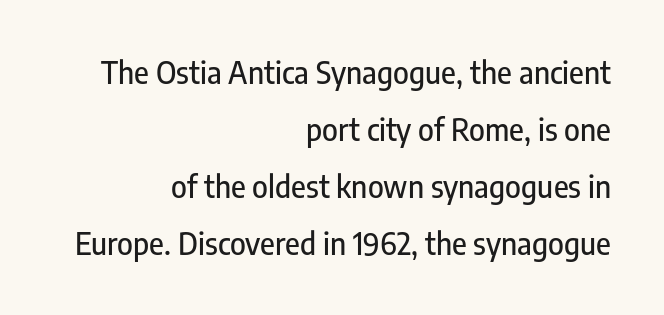
What kind of face is this? One without serifs — a sans. This is the regular roman posture of the typeface. Alignment: flush right. Proportional: the letters do not fall into vertical columns. If you measured baseline to baseline, you'd find a long distance.
